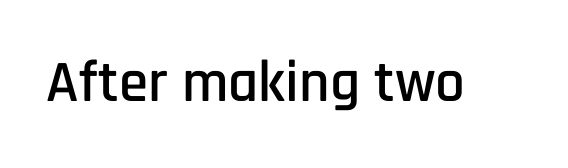
Each letter keeps its own natural width here, so spacing adapts to shape. Decoration check: the copy has no underline. In terms of posture, this sample is upright. The type family on display is of the sans-serif kind. Inter-character spacing is left at the font's built-in metrics.
